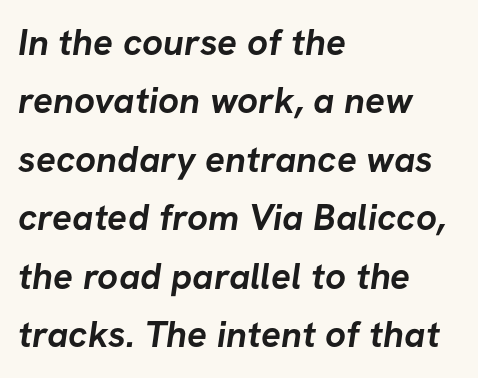
The image shows 37 px semibold sans-serif type; set left-aligned, normal line spacing (1.58x), normal letter spacing, not underlined; low stroke contrast and a medium x-height.
